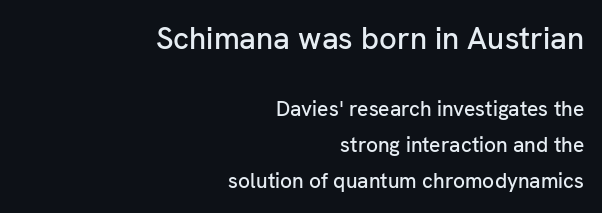
{"serif": "no", "italic": "no", "width": "normal", "stroke_contrast": "low", "x_height": "medium", "monospaced": "no", "underline": "no", "align": "right", "line_spacing": "normal", "line_spacing_ratio": 1.7, "letter_spacing": "normal", "letter_spacing_em": 0.0, "larger_block": "first", "size_ratio": 1.48, "glyph_px": 31}
